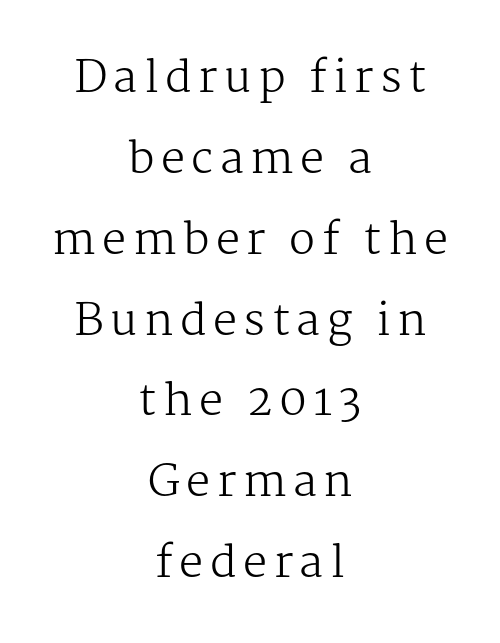
The image shows 43 px regular-weight serif type, upright; set centered, line spacing 1.88x, not underlined; medium stroke contrast and a medium x-height.
